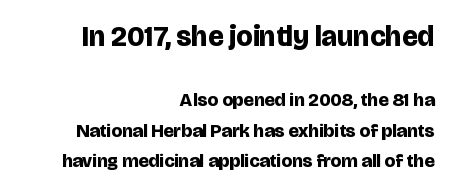
The image shows 29 px bold sans-serif type, upright; set right-aligned, normal line spacing (1.59x), normal letter spacing, not underlined; the first (top) block is 1.53x larger; low stroke contrast and a large x-height.
